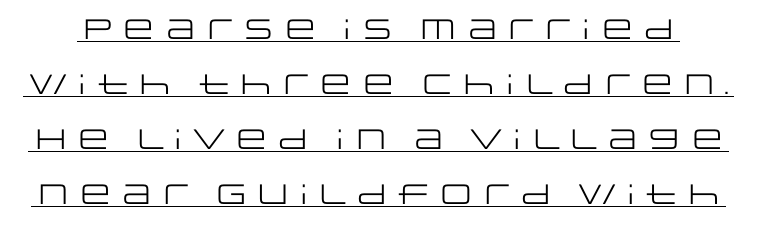
Q: Is the text bold? A: No.
Q: Is the text italic (slanted)? A: No, it is upright.
Q: Is the typeface a serif or a sans-serif typeface? A: Sans-serif.
Q: Is the text underlined? A: Yes.
Q: Is the spacing between letters normal or unusually wide? A: Normal.
Q: Is the spacing between lines tight, normal or loose? A: Loose.
Q: Width (condensed, normal, or wide)? A: Wide.
Q: Stroke contrast? A: Low.
Q: x-height? A: Large.
Q: Monospaced? A: No.
